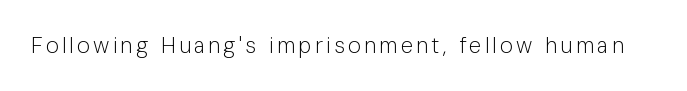
Q: Is the text bold? A: No.
Q: Is the text italic (slanted)? A: No, it is upright.
Q: Is the text underlined? A: No.
